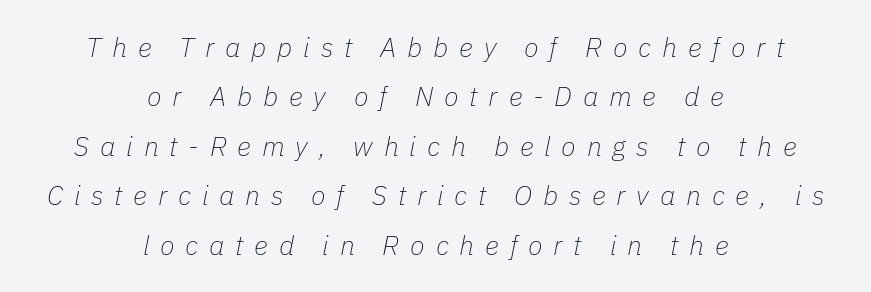
The image shows 27 px text type, italic (leaning right); set centered, line spacing 1.83x, unusually wide letter spacing (+0.4 em), not underlined.
